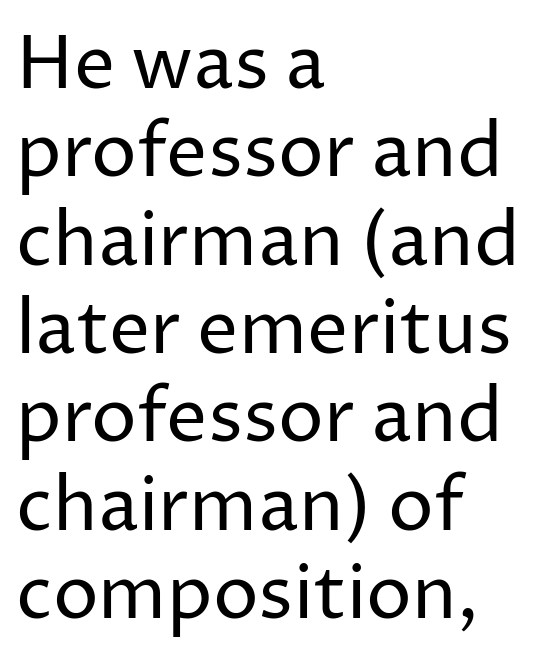
In terms of letterspacing, this is plain default setting. The compositor pushed each line to the left boundary. Here the designer chose a conventional face with non-uniform glyph widths. You can tell from the bare stems that sans-serif type was used. Does the lettering tilt? It doesn't — this is upright. Unmarked baselines from the first word to the last.
